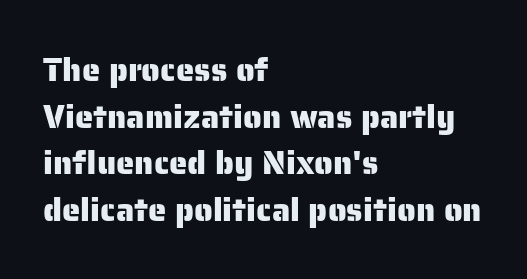
{"serif": "no", "italic": "no", "width": "normal", "stroke_contrast": "low", "x_height": "medium", "monospaced": "no", "underline": "no", "align": "left", "line_spacing": "normal", "line_spacing_ratio": 1.41, "letter_spacing": "normal", "letter_spacing_em": 0.0, "glyph_px": 33}
